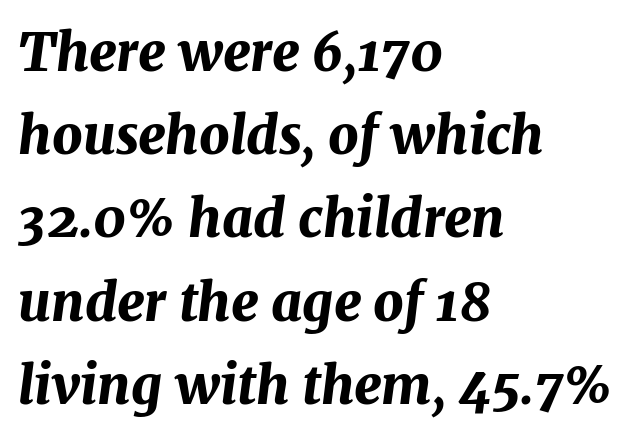
The image shows 53 px bold type, italic (leaning right); set left-aligned, normal line spacing (1.57x), normal letter spacing, not underlined; medium stroke contrast and a medium x-height.
